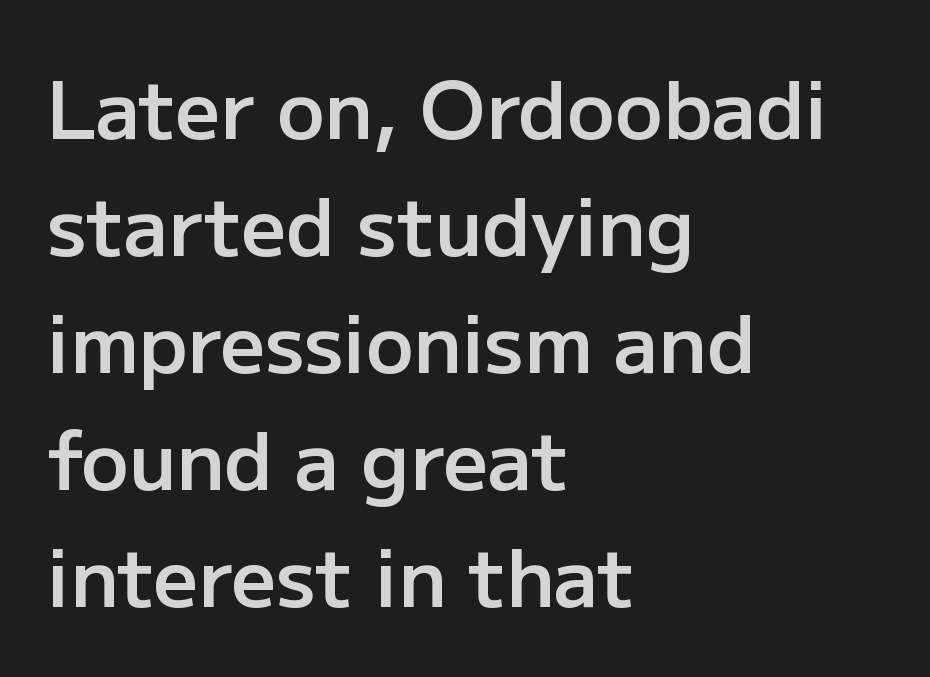
Q: Is the text bold? A: Semi-bold.
Q: Is the text italic (slanted)? A: No, it is upright.
Q: Is the typeface a serif or a sans-serif typeface? A: Sans-serif.
Q: Is the text underlined? A: No.
Q: How is the paragraph aligned? A: Left-aligned.
Q: Is the spacing between letters normal or unusually wide? A: Normal.
Q: Is the spacing between lines tight, normal or loose? A: Normal.
Q: Width (condensed, normal, or wide)? A: Normal.
Q: Stroke contrast? A: Low.
Q: x-height? A: Medium.
Q: Monospaced? A: No.
